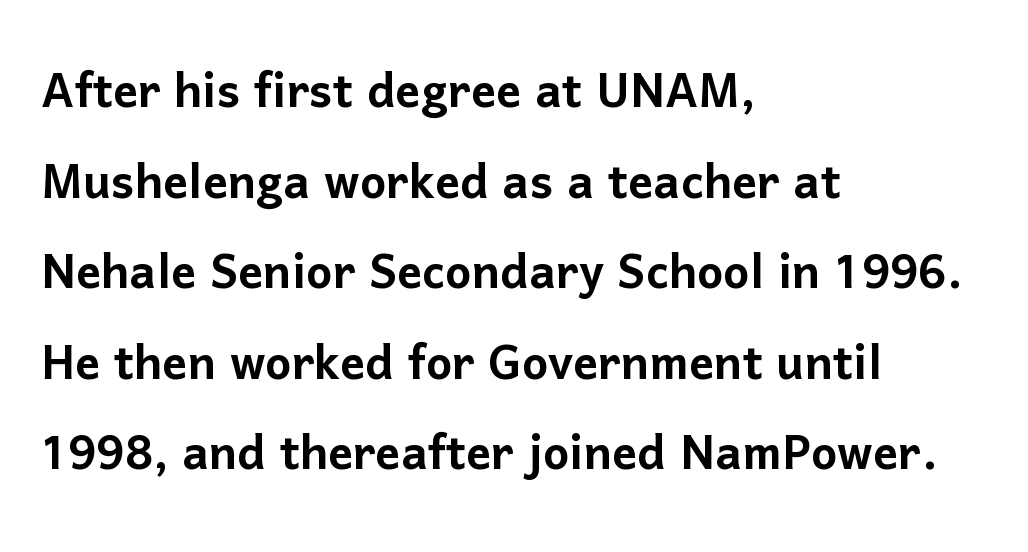
The image shows 62 px sans-serif type, upright; set left-aligned, normal line spacing (1.46x), normal letter spacing, not underlined; low stroke contrast and a medium x-height.
